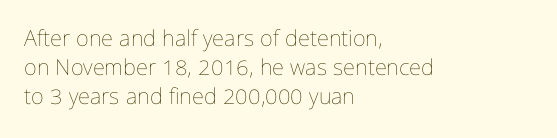
The image shows 22 px text type, upright; set left-aligned, normal line spacing (1.32x), normal letter spacing, not underlined.
